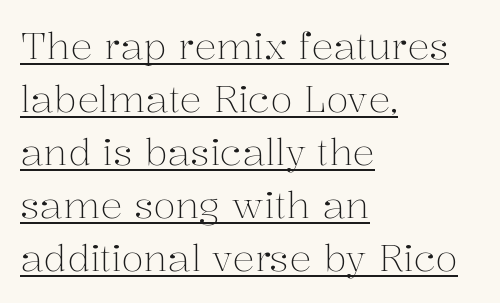
The image shows 37 px light serif type, upright; set left-aligned, normal line spacing (1.43x), normal letter spacing, underlined; medium stroke contrast and a medium x-height.
